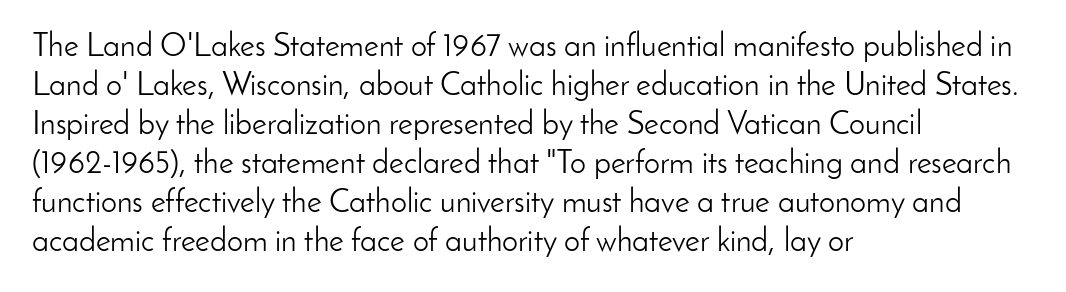
{"serif": "no", "italic": "no", "bold": "no", "weight": "light", "width": "normal", "stroke_contrast": "low", "x_height": "small", "monospaced": "no", "underline": "no", "align": "left", "line_spacing_ratio": 1.22, "letter_spacing": "normal", "letter_spacing_em": 0.0, "glyph_px": 32}
